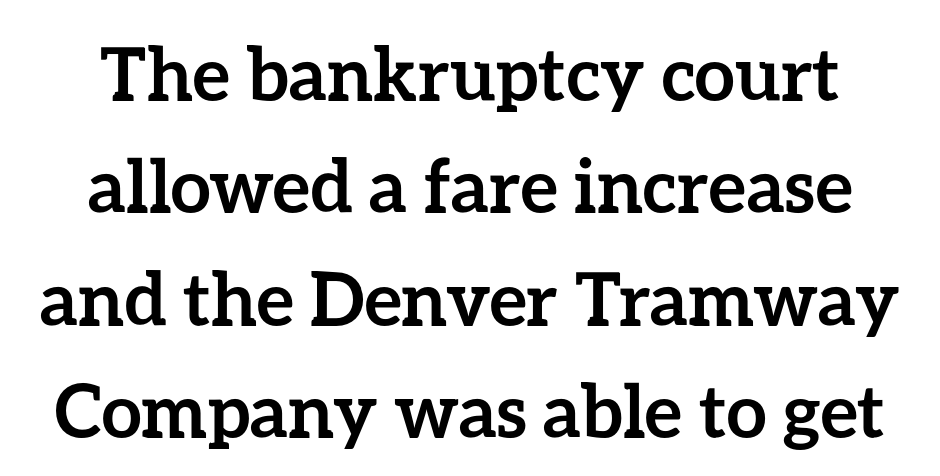
Proportional: the letters do not fall into vertical columns. Set as a true bold cut, around the 700 mark. A typesetter would call this zero additional tracking. Characters remain perfectly vertical along every line. The glyphs are unaccompanied by any horizontal stroke below them.
